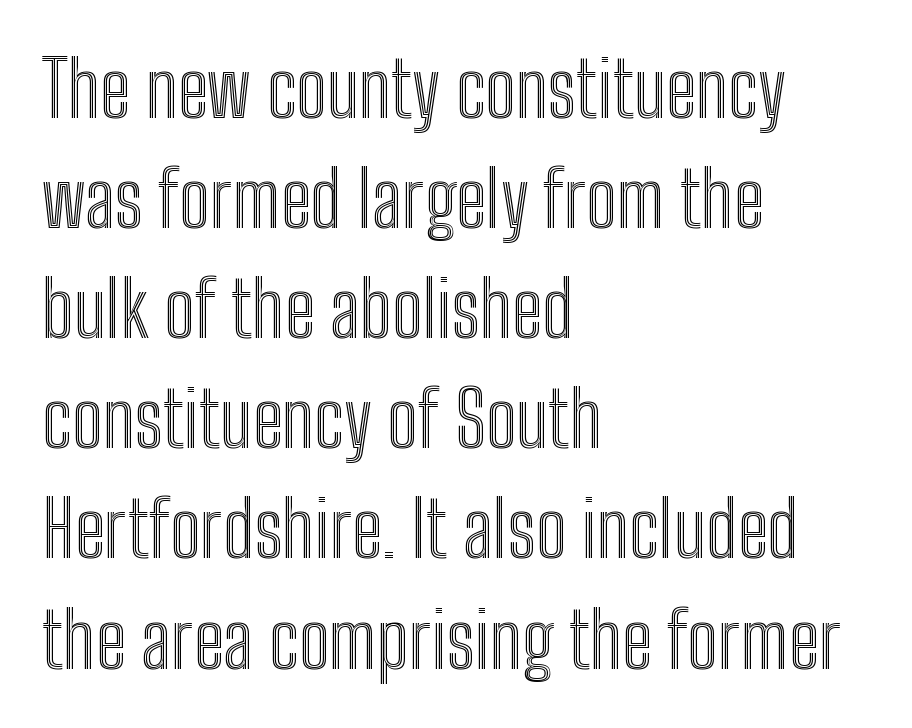
Q: Is the text italic (slanted)? A: No, it is upright.
Q: Is the text underlined? A: No.
Q: How is the paragraph aligned? A: Left-aligned.
Q: Is the spacing between letters normal or unusually wide? A: Normal.
Q: Is the spacing between lines tight, normal or loose? A: Normal.
Q: Width (condensed, normal, or wide)? A: Condensed.
Q: x-height? A: Medium.
Q: Monospaced? A: No.
